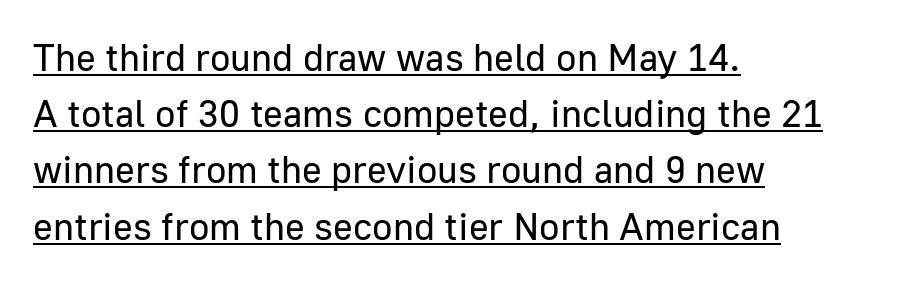
Q: Is the text bold? A: No.
Q: Is the text italic (slanted)? A: No, it is upright.
Q: Is the typeface a serif or a sans-serif typeface? A: Sans-serif.
Q: Is the text underlined? A: Yes.
Q: How is the paragraph aligned? A: Left-aligned.
Q: Is the spacing between letters normal or unusually wide? A: Normal.
Q: Is the spacing between lines tight, normal or loose? A: Normal.
Q: Width (condensed, normal, or wide)? A: Normal.
Q: Stroke contrast? A: Low.
Q: x-height? A: Medium.
Q: Monospaced? A: No.
